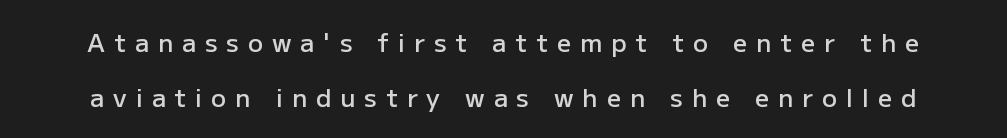
The space beneath each line is pristine and unruled. These lines have a slow, spaced-out rhythm from letter to letter. Nope, not italic — everything's standing straight. Does the weight exceed regular? Yes, but only to semibold.
